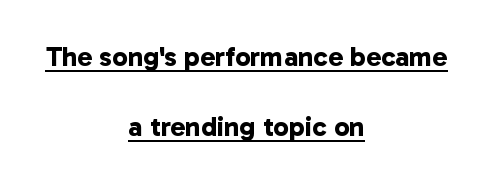
The image shows 28 px bold sans-serif type; set centered, loose line spacing (2.49x), normal letter spacing, underlined; low stroke contrast and a medium x-height.
